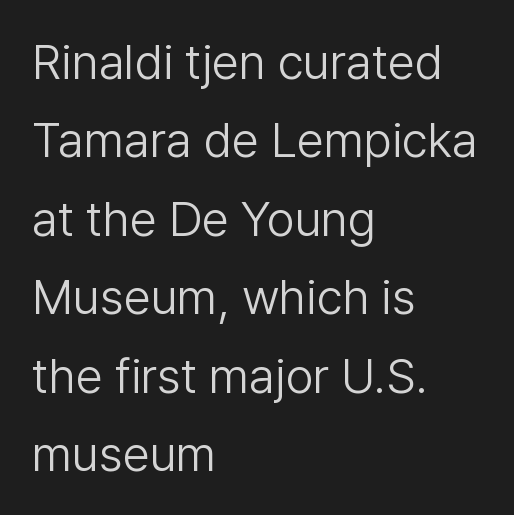
The image shows 49 px light sans-serif type, upright; set left-aligned, normal line spacing (1.6x), normal letter spacing, not underlined; low stroke contrast and a medium x-height.
